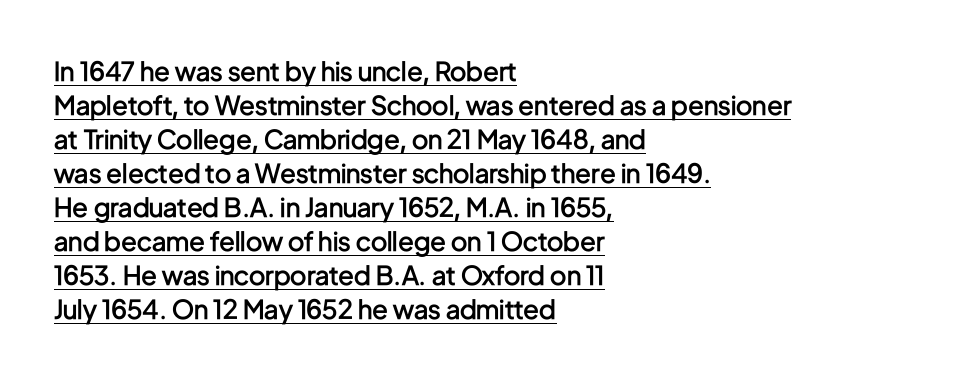
Q: Is the text bold? A: Semi-bold.
Q: Is the text italic (slanted)? A: No, it is upright.
Q: Is the text underlined? A: Yes.
Q: How is the paragraph aligned? A: Left-aligned.
Q: Is the spacing between letters normal or unusually wide? A: Normal.
Q: Is the spacing between lines tight, normal or loose? A: Normal.
